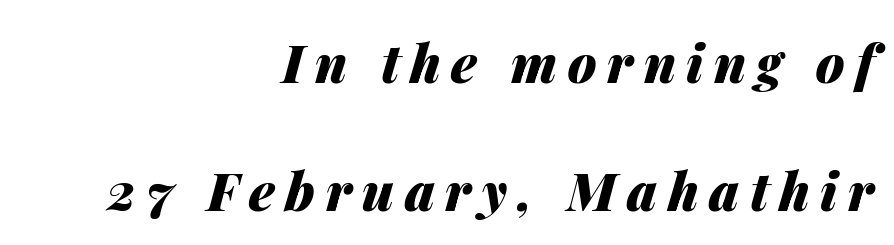
{"italic": "yes", "lean": "right", "slant_degrees": 14, "bold": "yes", "weight": "heavy", "width": "normal", "stroke_contrast": "medium", "x_height": "medium", "monospaced": "no", "underline": "no", "align": "right", "line_spacing": "loose", "line_spacing_ratio": 2.46, "letter_spacing": "wide", "letter_spacing_em": 0.2, "glyph_px": 52}
